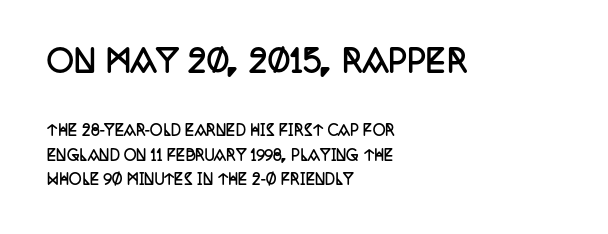
Q: Is the text bold? A: Yes.
Q: Is the text italic (slanted)? A: No, it is upright.
Q: Is the typeface a serif or a sans-serif typeface? A: Serif.
Q: Is the text underlined? A: No.
Q: How is the paragraph aligned? A: Left-aligned.
Q: Is the spacing between letters normal or unusually wide? A: Normal.
Q: Which block of text is set in a larger size, the first (top) or the second (bottom)? A: The first (top) one.
Q: Width (condensed, normal, or wide)? A: Condensed.
Q: Stroke contrast? A: Low.
Q: x-height? A: Large.
Q: Monospaced? A: No.
